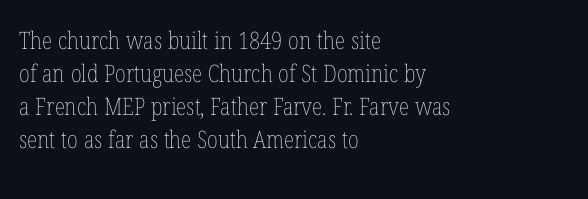
{"italic": "no", "bold": "no", "underline": "no", "align": "left", "line_spacing": "normal", "line_spacing_ratio": 1.38, "letter_spacing": "normal", "letter_spacing_em": 0.0, "glyph_px": 24}
